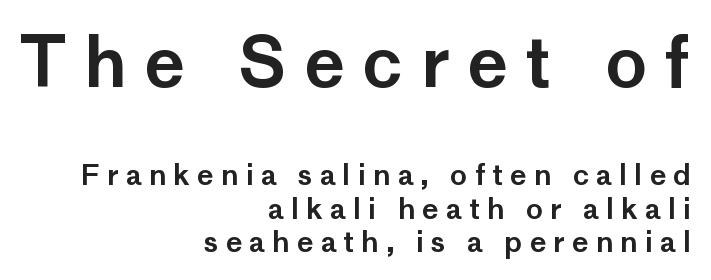
{"serif": "no", "italic": "no", "width": "normal", "stroke_contrast": "low", "x_height": "medium", "monospaced": "no", "underline": "no", "align": "right", "line_spacing_ratio": 1.2, "letter_spacing": "wide", "letter_spacing_em": 0.26, "larger_block": "first", "size_ratio": 2.46, "glyph_px": 69}
